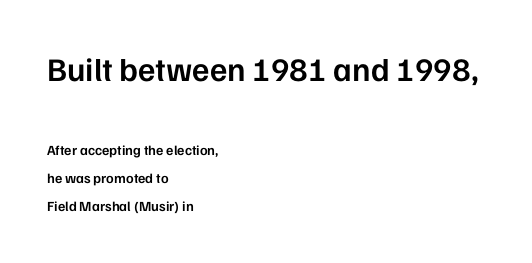
The image shows 33 px semibold sans-serif type, upright; set left-aligned, loose line spacing (2.01x), normal letter spacing, not underlined; the first (top) block is 2.36x larger; low stroke contrast and a medium x-height.
